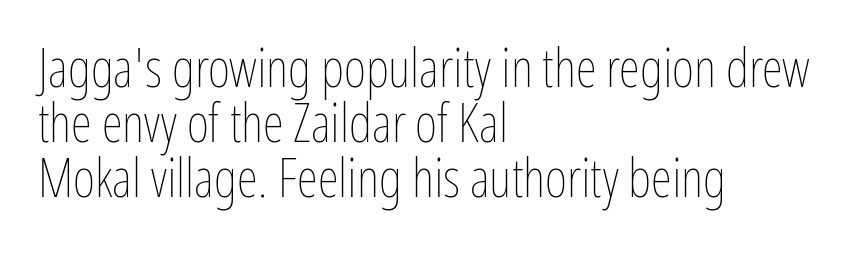
{"italic": "no", "bold": "no", "weight": "thin", "width": "condensed", "stroke_contrast": "low", "x_height": "medium", "monospaced": "no", "underline": "no", "align": "left", "line_spacing": "tight", "line_spacing_ratio": 1.02, "letter_spacing": "normal", "letter_spacing_em": 0.0, "glyph_px": 54}
